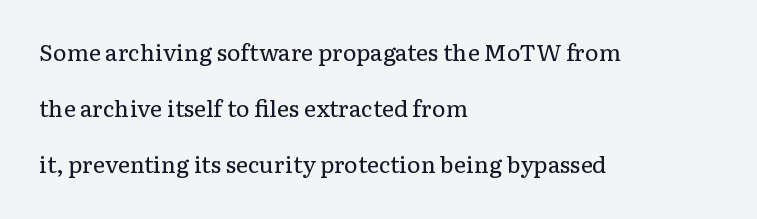
The image shows 23 px text type, upright; set left-aligned, loose line spacing (2.44x), normal letter spacing, not underlined.
